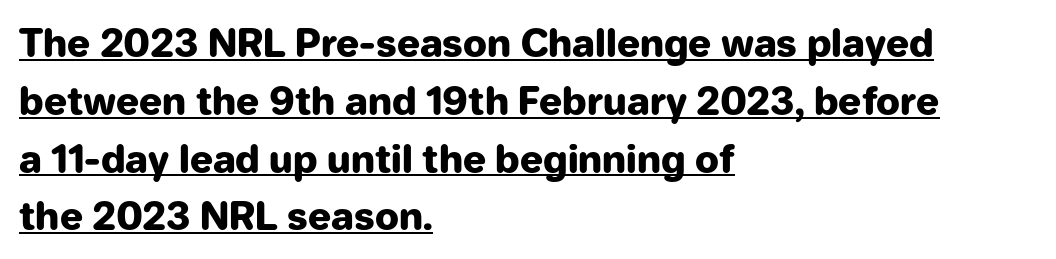
Every letter is thick-stroked: bold, no question. Where is the straight margin? On the left. Character widths vary here, with narrow letters taking less room than wide ones. Spacing between characters is what you'd get straight out of the box. Characters remain perfectly vertical along every line.
